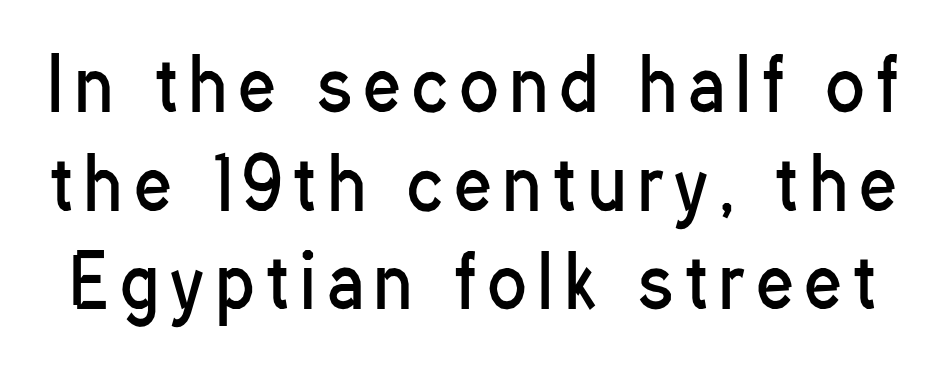
The image shows 71 px regular-weight, condensed sans-serif type, upright; set normal line spacing (1.39x), not underlined; low stroke contrast and a medium x-height.
